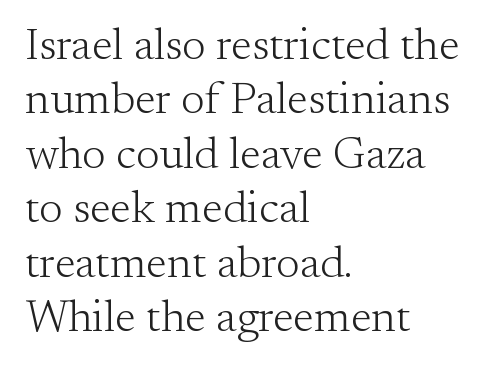
The image shows 45 px light serif type, upright; set left-aligned, line spacing 1.21x, normal letter spacing, not underlined; medium stroke contrast and a small x-height.
